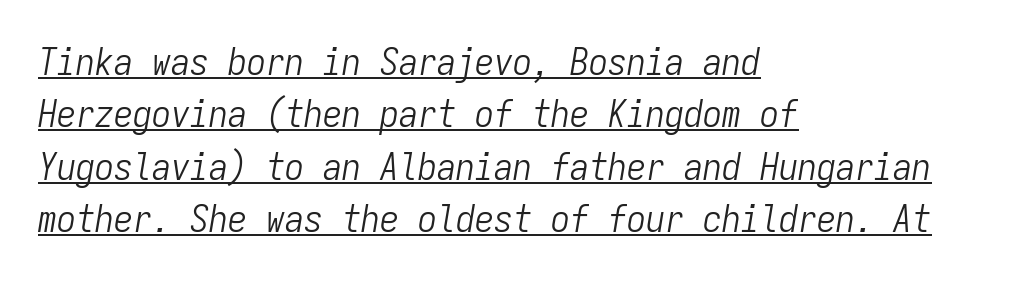
Nothing heavy about these letters — not bold at all. The letters sit at their default tracking, neither squeezed nor spread. Does the lettering tilt? It does — this is italic. Where is the straight margin? On the left. The vertical gap from one line to the next is medium.
